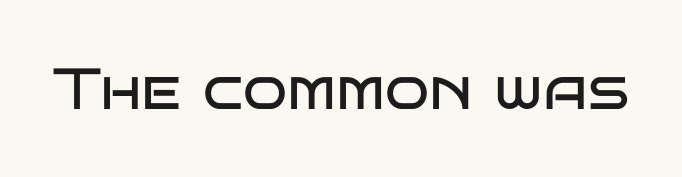
Look at the tracking — it's just the regular setting, nothing added. Stroke thickness stays within the range of a standard reading face or lighter. Nobody drew a line under any word here. Nope, not italic — everything's standing straight. The font family rendered here belongs to the sans-serif group.
